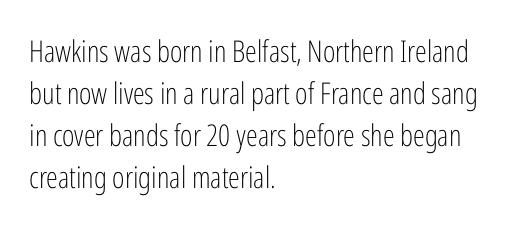
Spacing between characters is what you'd get straight out of the box. Think of a printed novel: that variable character pitch is what you see here. Quick note: not italic, upright. A classic flush-left, rag-right setting is used for this passage. Are there feet on the stems? There aren't — it's a sans.
